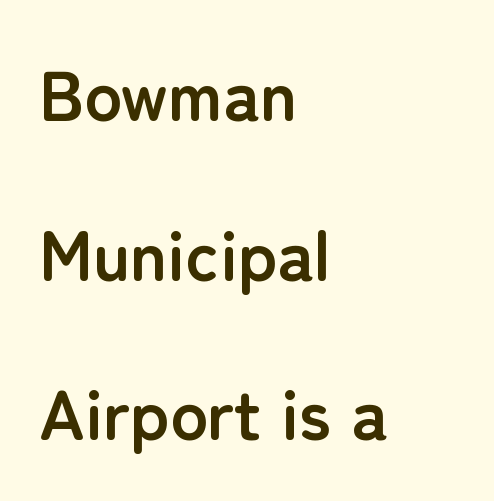
The image shows 70 px semibold sans-serif type, upright; set left-aligned, loose line spacing (2.28x), normal letter spacing, not underlined; low stroke contrast and a medium x-height.
